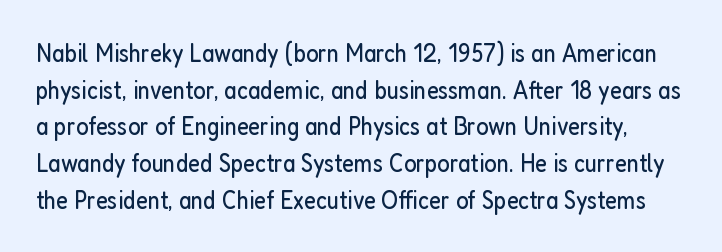
The image shows 26 px text type, upright; set normal line spacing (1.41x), normal letter spacing, not underlined.
